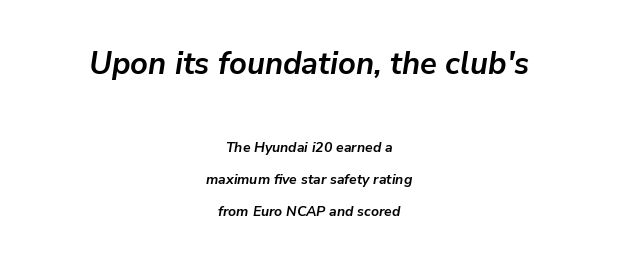
The image shows 31 px semibold type, italic (leaning right); set centered, loose line spacing (2.28x), normal letter spacing, not underlined; the first (top) block is 2.21x larger; low stroke contrast and a medium x-height.
